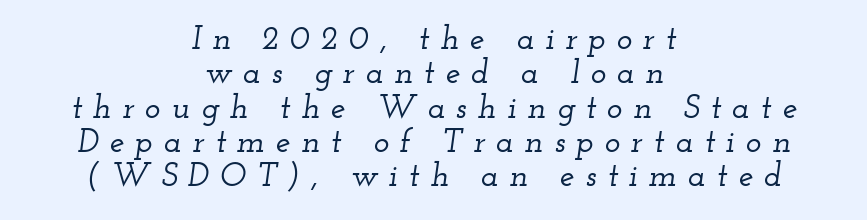
Are there feet on the stems? There are — it's a serif. The lines are packed closely together with very little leading. Clear beneath every line of the passage. Do the characters align in a grid? No, the font is proportional. The letterforms stand isolated, each surrounded by extra space.
